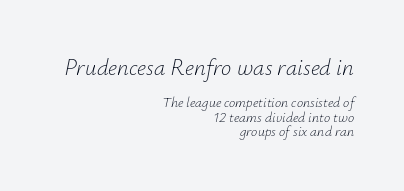
{"italic": "yes", "lean": "right", "slant_degrees": 12, "bold": "no", "underline": "no", "align": "right", "line_spacing": "tight", "line_spacing_ratio": 1.03, "letter_spacing": "normal", "letter_spacing_em": 0.0, "larger_block": "first", "size_ratio": 1.64, "glyph_px": 23}
